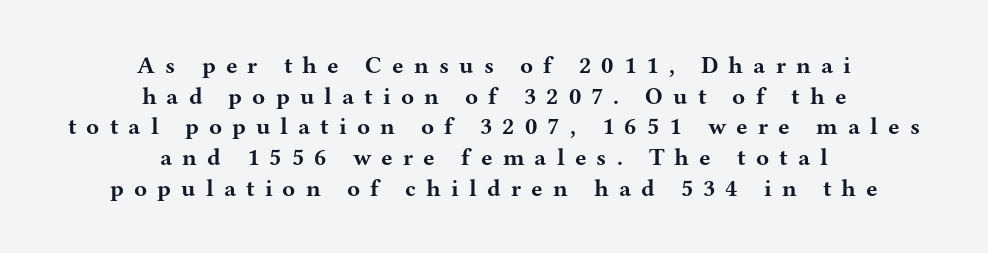
Q: Is the text bold? A: Yes.
Q: Is the text italic (slanted)? A: No, it is upright.
Q: Is the text underlined? A: No.
Q: How is the paragraph aligned? A: Centered.
Q: Is the spacing between letters normal or unusually wide? A: Unusually wide.
Q: Is the spacing between lines tight, normal or loose? A: Normal.
